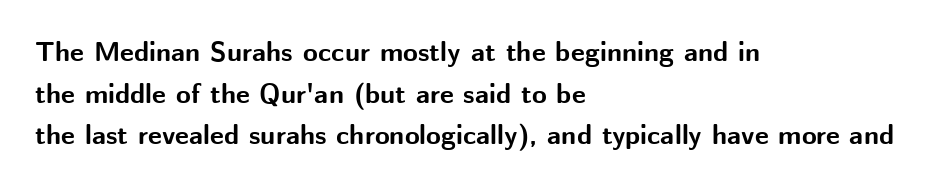
The image shows 27 px bold type, upright; set left-aligned, normal line spacing (1.54x), normal letter spacing, not underlined.
